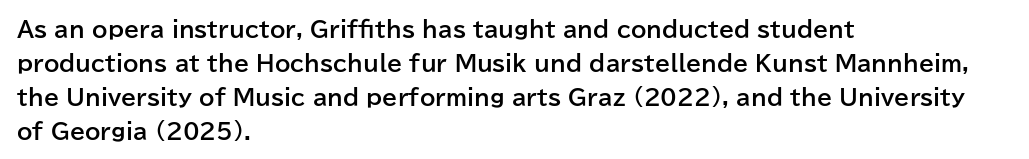
The lettering holds an erect, upright posture throughout. No word sits above an underline. Thick stems and heavy bowls — unmistakably bold. How are the letters spaced? Ordinarily, with no added tracking. Line beginnings align vertically; line endings do not.
